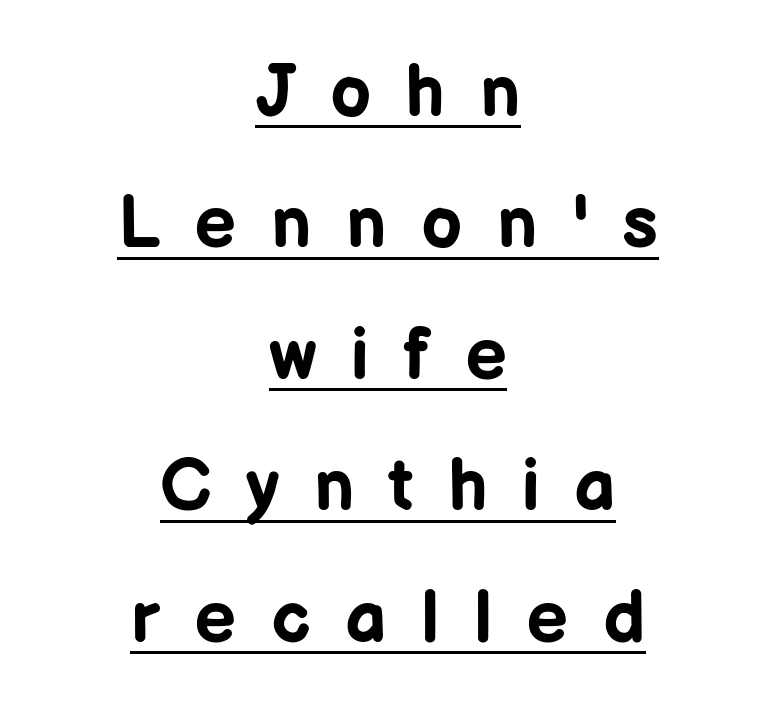
{"serif": "no", "italic": "no", "bold": "yes", "weight": "bold", "width": "normal", "stroke_contrast": "low", "x_height": "medium", "monospaced": "no", "underline": "yes", "align": "center", "line_spacing_ratio": 1.8, "letter_spacing": "wide", "letter_spacing_em": 0.47, "glyph_px": 73}
